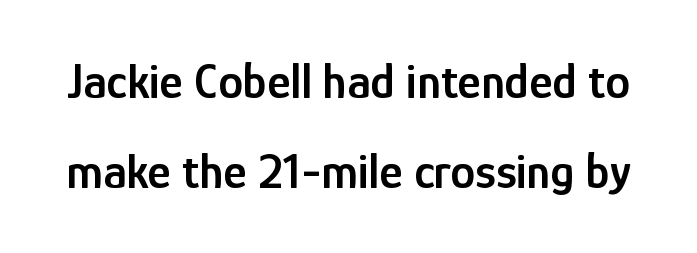
Descenders hang freely into open space. This is roman type, the default non-slanted kind. Standard letterfit; no display-style spreading of the glyphs. Note the varied advance widths — an 'i' is clearly narrower than an 'm'. Every letter is mildly thick-stroked: semibold rather than bold. To sum up the face: it is a sans, with no serifs.
